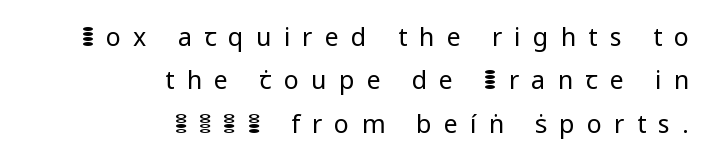
{"italic": "no", "bold": "no", "underline": "no", "align": "right", "line_spacing_ratio": 1.74, "letter_spacing": "wide", "letter_spacing_em": 0.49, "glyph_px": 25}
